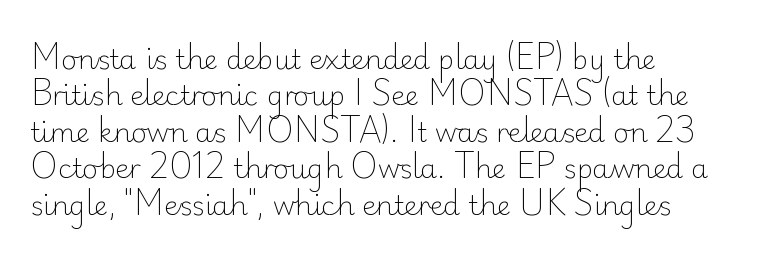
Upright lettering throughout. Reading down the column, the eye jumps a familiar distance to each next line. The typesetting does not lean heavy: it is not bold. Horizontal alignment here is leftward, the default for most running prose. The space directly below the letters is spotless. Glyph-to-glyph distance matches everyday printed text.
